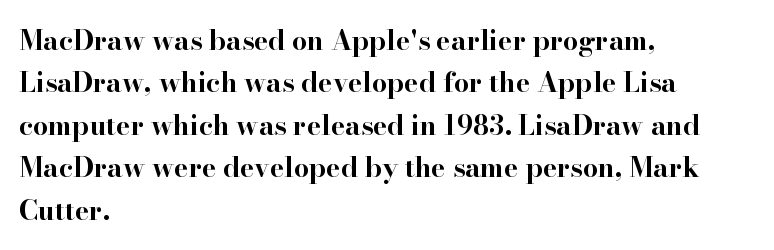
{"italic": "no", "bold": "yes", "underline": "no", "align": "left", "line_spacing": "normal", "line_spacing_ratio": 1.57, "letter_spacing": "normal", "letter_spacing_em": 0.0, "glyph_px": 27}
